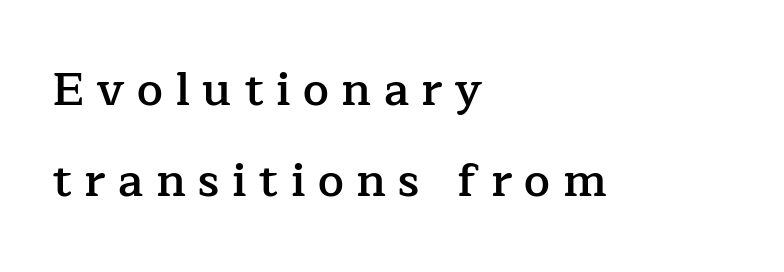
The image shows 46 px semibold serif type, upright; set left-aligned, loose line spacing (1.98x), unusually wide letter spacing (+0.27 em), not underlined; low stroke contrast and a medium x-height.
